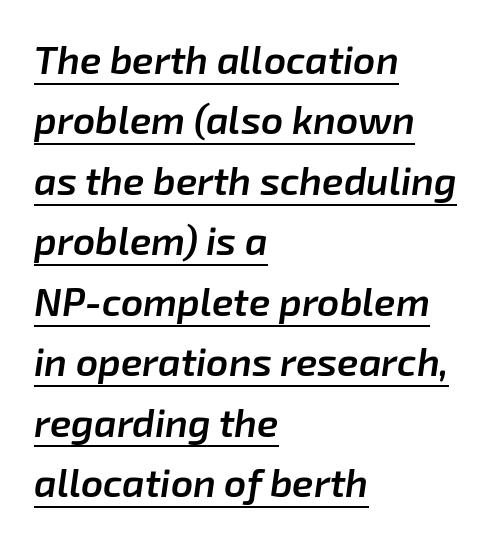
Spacing between characters is what you'd get straight out of the box. Line starts are locked; line ends wander. Is there much room between lines? A standard amount, neither cramped nor airy. You can see a thin bar hugging the bottom of the glyphs. Notice how the stems are inclined rather than vertical — that's the hallmark of italics. How heavy is the stroke? Medium-heavy — a semibold, shy of bold.
